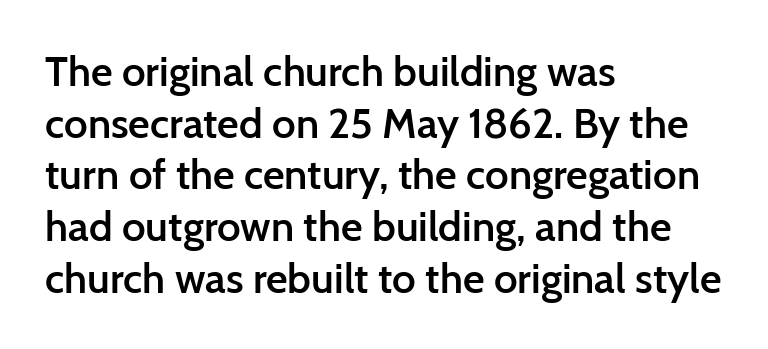
Q: Is the text bold? A: Semi-bold.
Q: Is the text italic (slanted)? A: No, it is upright.
Q: Is the typeface a serif or a sans-serif typeface? A: Sans-serif.
Q: Is the text underlined? A: No.
Q: How is the paragraph aligned? A: Left-aligned.
Q: Is the spacing between letters normal or unusually wide? A: Normal.
Q: Width (condensed, normal, or wide)? A: Normal.
Q: Stroke contrast? A: Low.
Q: x-height? A: Medium.
Q: Monospaced? A: No.
